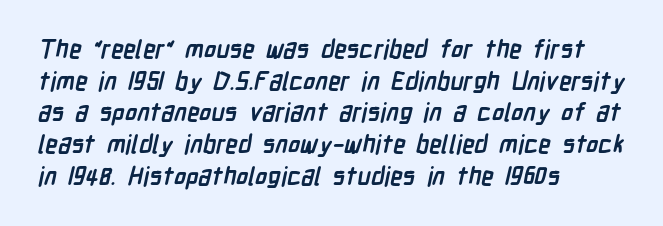
Q: Is the text bold? A: Yes.
Q: Is the text underlined? A: No.
Q: How is the paragraph aligned? A: Left-aligned.
Q: Is the spacing between letters normal or unusually wide? A: Normal.
Q: Is the spacing between lines tight, normal or loose? A: Normal.
